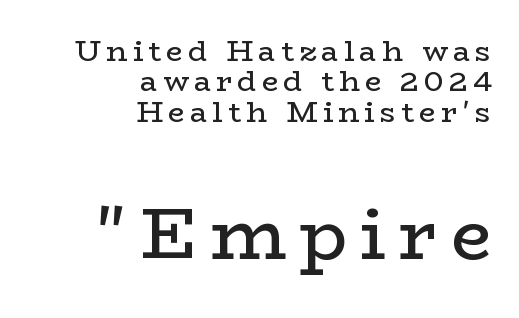
The image shows 72 px regular-weight, wide serif type, upright; set right-aligned, tight line spacing (1.05x), not underlined; the second (bottom) block is 2.48x larger; low stroke contrast and a medium x-height.
